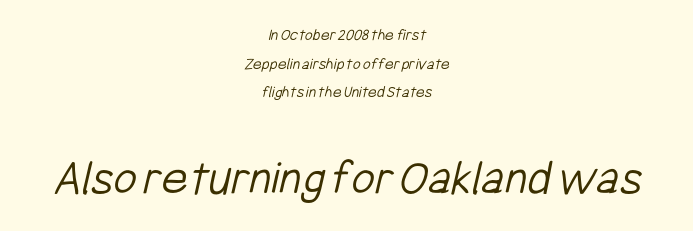
Are there feet on the stems? There aren't — it's a sans. You could call the tracking neutral — neither tight nor loose. Unmarked baselines from the first word to the last. The paragraph has two soft edges and a firm central axis. Summary of vertical rhythm: regular, with standard interline spacing. The passage shown is typed in a proportional face where columns would drift.
